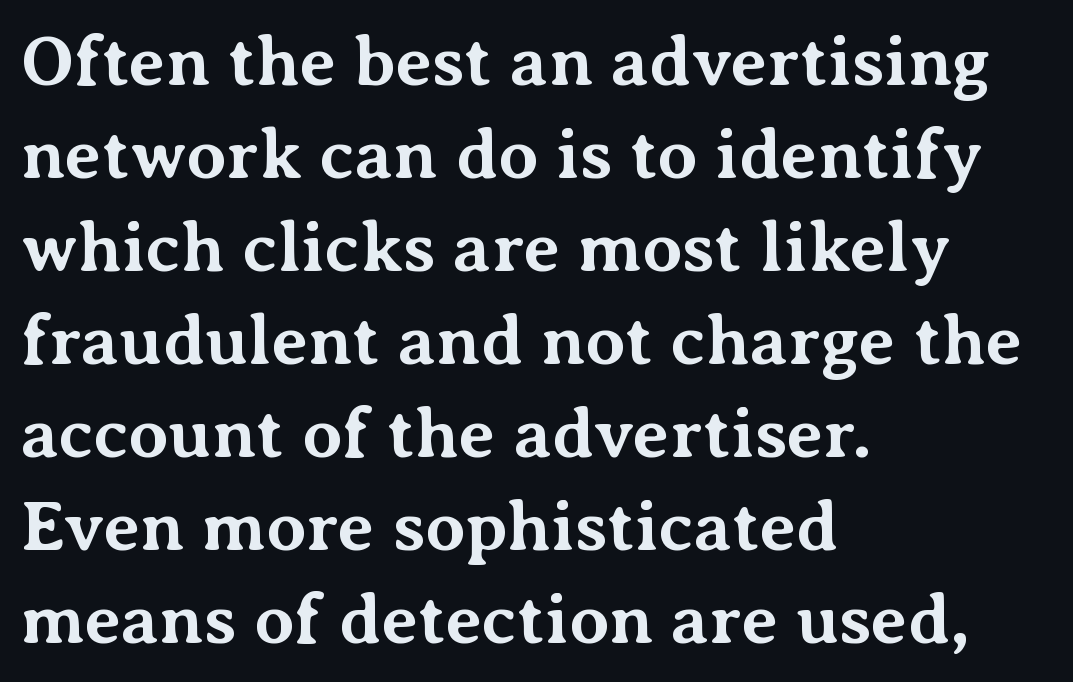
Q: Is the text bold? A: Yes.
Q: Is the text italic (slanted)? A: No, it is upright.
Q: Is the typeface a serif or a sans-serif typeface? A: Serif.
Q: Is the text underlined? A: No.
Q: How is the paragraph aligned? A: Left-aligned.
Q: Is the spacing between letters normal or unusually wide? A: Normal.
Q: Is the spacing between lines tight, normal or loose? A: Normal.
Q: Width (condensed, normal, or wide)? A: Normal.
Q: Stroke contrast? A: Medium.
Q: x-height? A: Medium.
Q: Monospaced? A: No.
